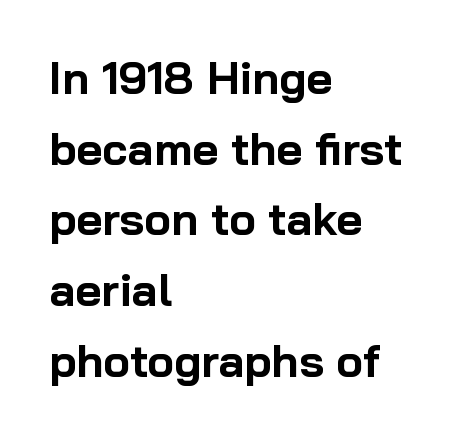
{"serif": "no", "italic": "no", "bold": "yes", "weight": "bold", "width": "normal", "stroke_contrast": "low", "x_height": "medium", "monospaced": "no", "underline": "no", "align": "left", "line_spacing": "normal", "line_spacing_ratio": 1.57, "letter_spacing": "normal", "letter_spacing_em": 0.0, "glyph_px": 45}
